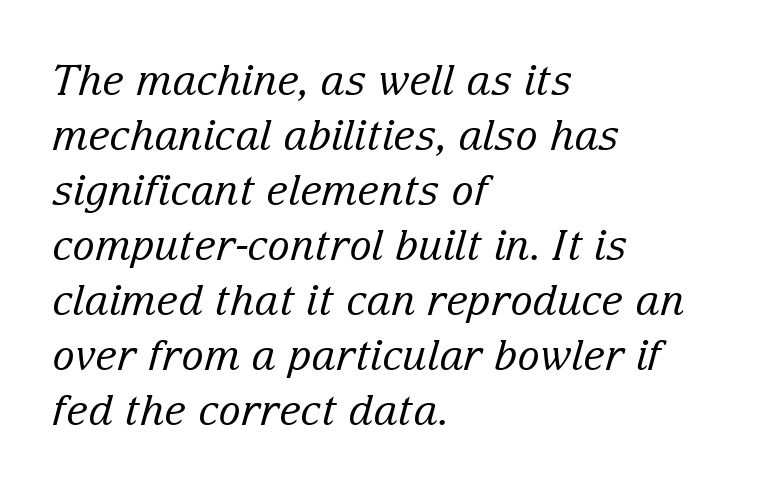
{"serif": "yes", "italic": "yes", "lean": "right", "slant_degrees": 15, "bold": "no", "weight": "regular", "width": "normal", "stroke_contrast": "low", "x_height": "medium", "monospaced": "no", "underline": "no", "align": "left", "line_spacing": "normal", "line_spacing_ratio": 1.31, "letter_spacing": "normal", "letter_spacing_em": 0.0, "glyph_px": 42}
